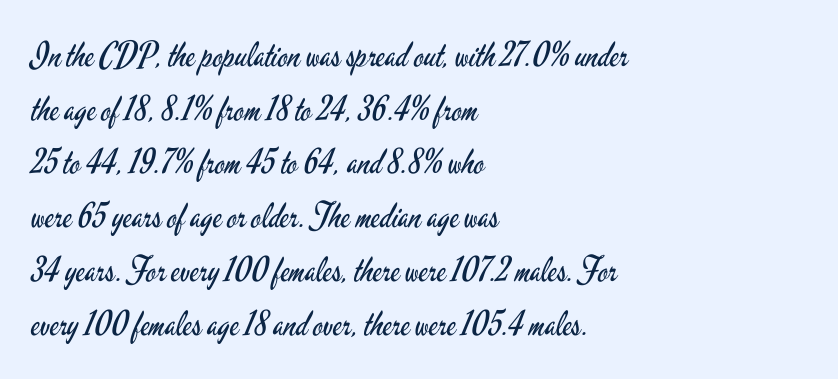
The image shows 34 px regular-weight, condensed sans-serif type; set left-aligned, normal line spacing (1.58x), normal letter spacing, not underlined; low stroke contrast and a small x-height.
